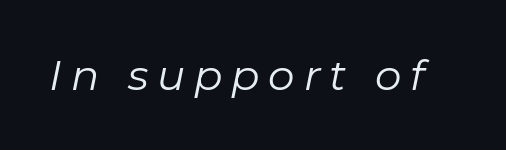
The image shows 42 px regular-weight type, italic (leaning right); set unusually wide letter spacing (+0.21 em), not underlined; low stroke contrast and a medium x-height.
